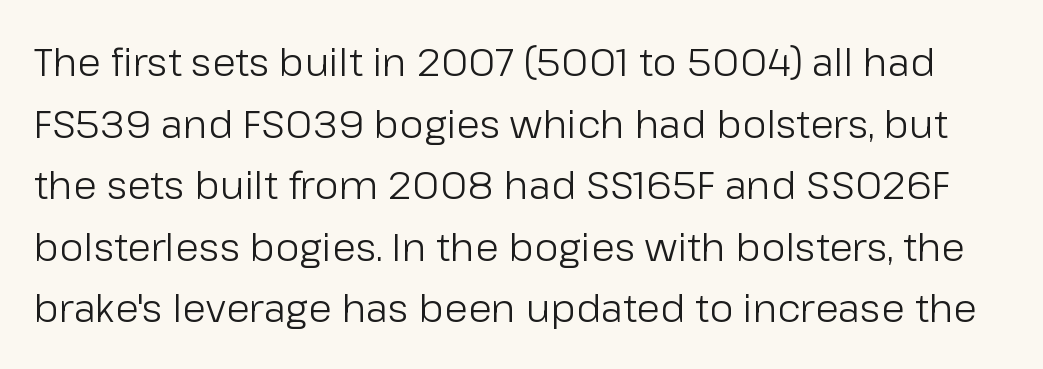
{"serif": "no", "italic": "no", "bold": "no", "weight": "light", "width": "normal", "stroke_contrast": "low", "x_height": "medium", "monospaced": "no", "underline": "no", "line_spacing": "normal", "line_spacing_ratio": 1.58, "letter_spacing": "normal", "letter_spacing_em": 0.0, "glyph_px": 39}
